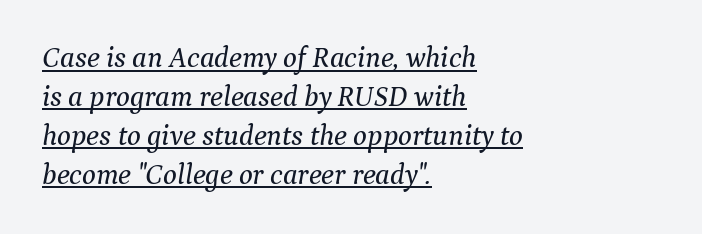
{"serif": "yes", "italic": "yes", "lean": "right", "slant_degrees": 9, "width": "normal", "stroke_contrast": "medium", "x_height": "medium", "monospaced": "no", "underline": "yes", "align": "left", "line_spacing": "normal", "line_spacing_ratio": 1.34, "letter_spacing": "normal", "letter_spacing_em": 0.0, "glyph_px": 29}
